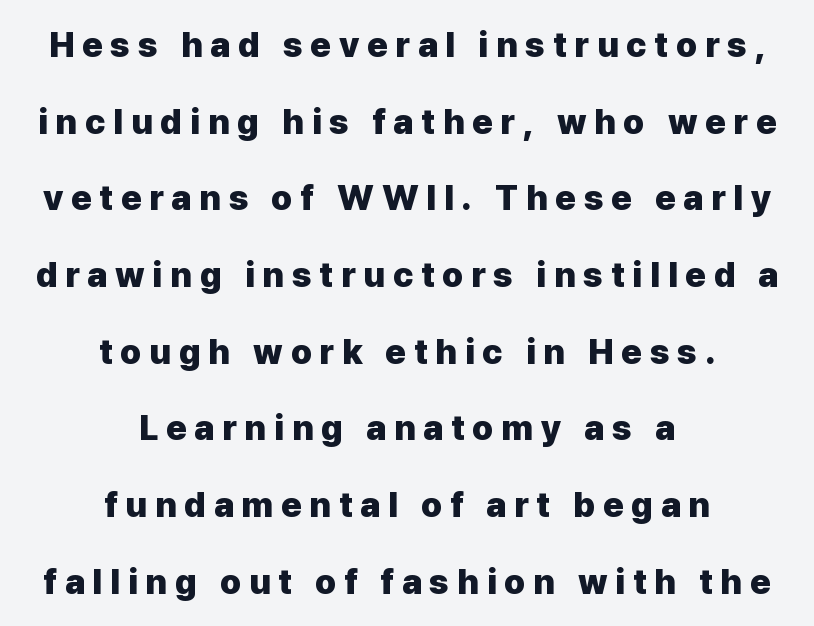
{"serif": "no", "italic": "no", "bold": "yes", "weight": "heavy", "width": "normal", "stroke_contrast": "low", "x_height": "medium", "monospaced": "no", "underline": "no", "align": "center", "line_spacing": "loose", "line_spacing_ratio": 2.19, "letter_spacing": "wide", "letter_spacing_em": 0.22, "glyph_px": 35}
